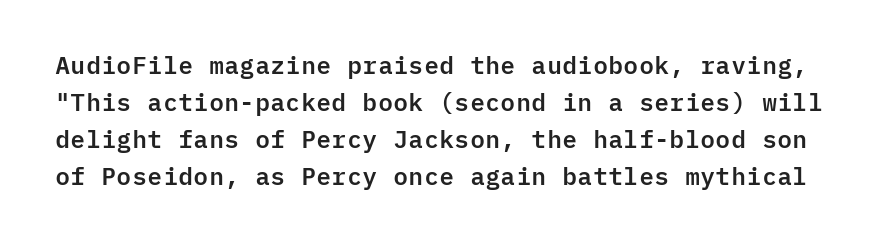
The lines sit at an ordinary, default distance from one another. Each row of text sits above clean, open space. This sample uses plain, unmodified letter spacing. The typography opts for an upright posture over an oblique one.
